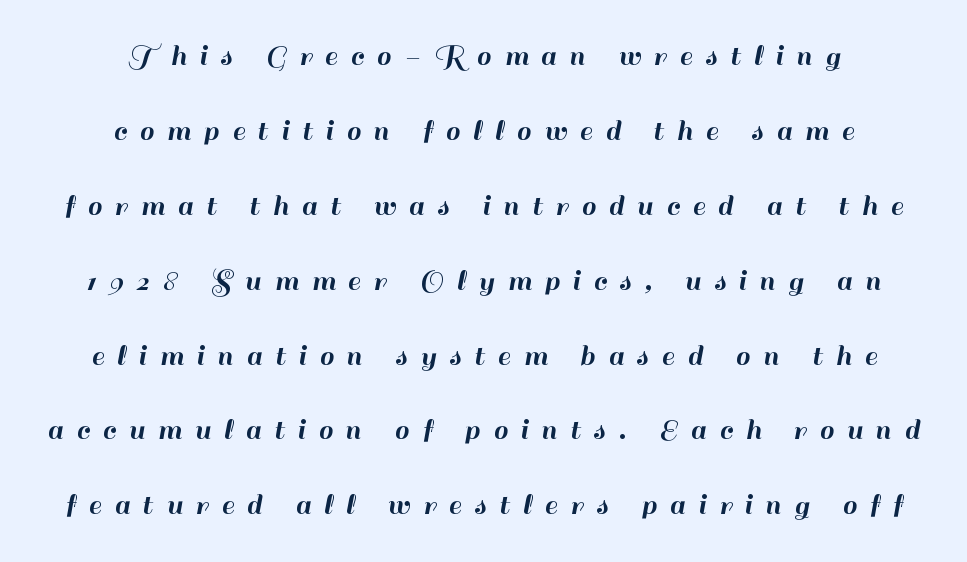
Characters follow at a spacing far wider than the type designer built in. Is the block centered? Yes — each line is placed symmetrically about the middle. The typeface chosen for these lines omits serifs. Check under the words: just untouched page.
